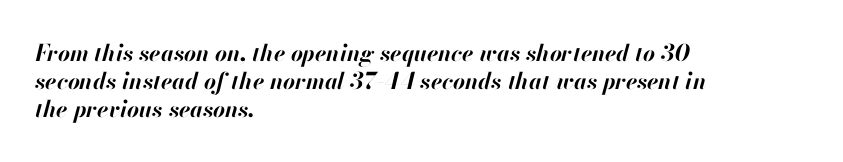
The image shows 23 px bold type, italic (leaning right); set left-aligned, line spacing 1.21x, normal letter spacing, not underlined.
